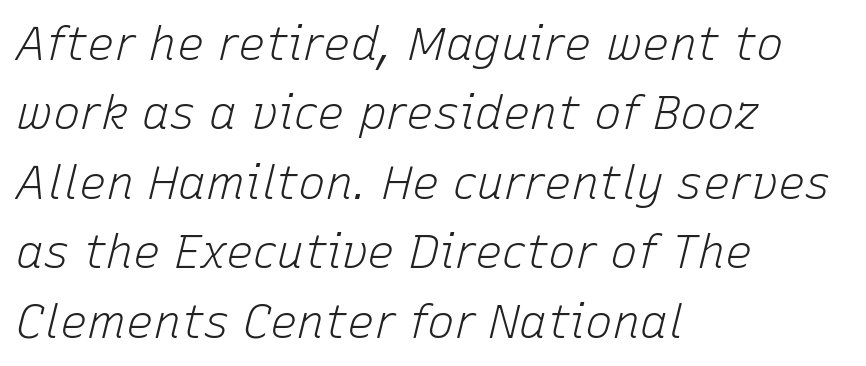
The image shows 46 px light type, italic (leaning right); set left-aligned, normal line spacing (1.51x), normal letter spacing, not underlined; low stroke contrast and a medium x-height.
